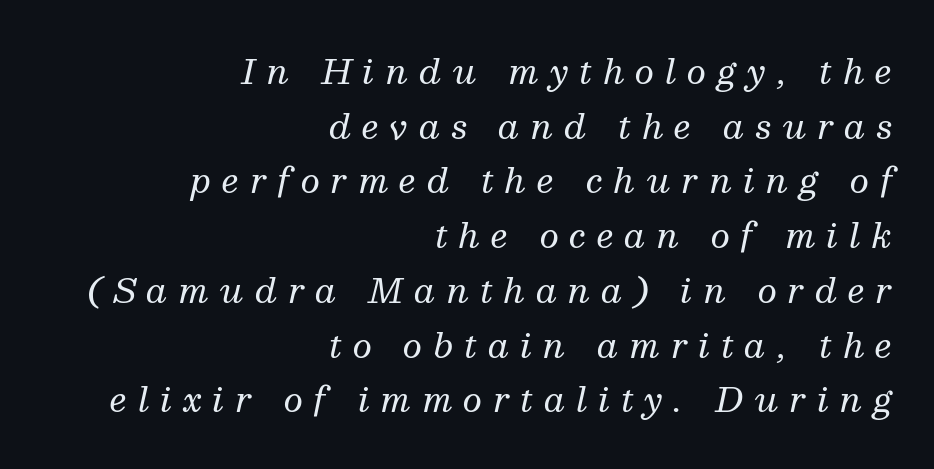
The font is comparable to plain body text, perhaps lighter. The passage shown leans; its letterforms are oblique. Honestly, the letter spacing is so wide it's the main thing you notice. Compared with a flush-left layout, this one pins lines to the opposite, right side. The space beneath each line is pristine and unruled.
